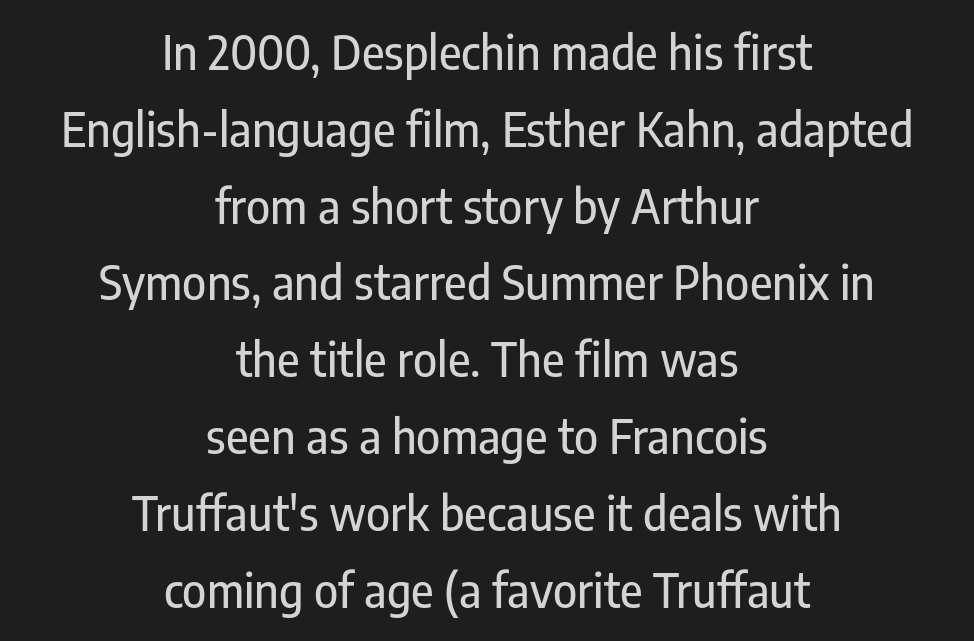
The image shows 46 px condensed sans-serif type, upright; set centered, normal line spacing (1.67x), normal letter spacing, not underlined; low stroke contrast and a medium x-height.
